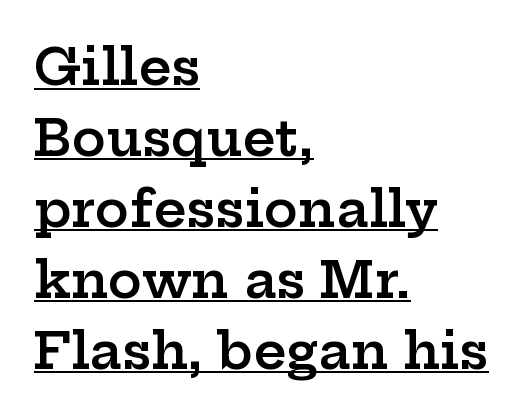
The image shows 51 px semibold, wide serif type, upright; set left-aligned, normal line spacing (1.39x), normal letter spacing, underlined; low stroke contrast and a medium x-height.
